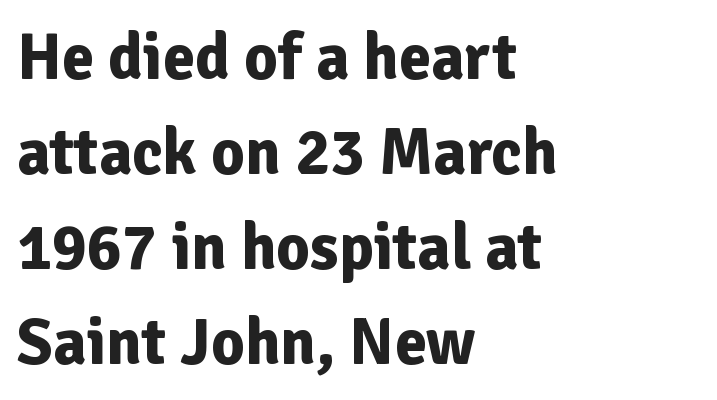
{"serif": "no", "italic": "no", "bold": "yes", "weight": "bold", "width": "normal", "stroke_contrast": "low", "x_height": "medium", "monospaced": "no", "underline": "no", "align": "left", "line_spacing": "normal", "line_spacing_ratio": 1.46, "letter_spacing": "normal", "letter_spacing_em": 0.0, "glyph_px": 65}
